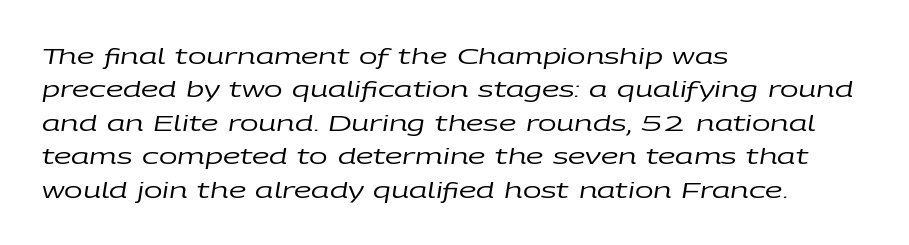
Q: Is the text bold? A: No.
Q: Is the text italic (slanted)? A: Yes, it leans right by about 9 degrees.
Q: Is the text underlined? A: No.
Q: How is the paragraph aligned? A: Left-aligned.
Q: Is the spacing between letters normal or unusually wide? A: Normal.
Q: Is the spacing between lines tight, normal or loose? A: Normal.
